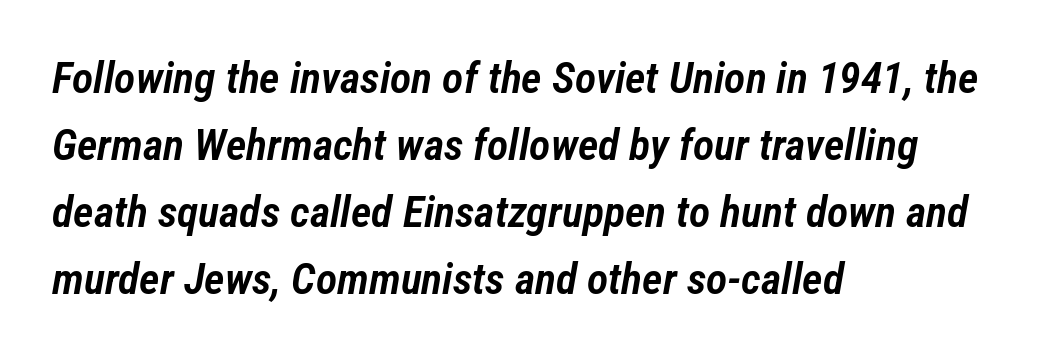
Q: Is the text bold? A: Semi-bold.
Q: Is the text italic (slanted)? A: Yes, it leans right by about 12 degrees.
Q: Is the text underlined? A: No.
Q: How is the paragraph aligned? A: Left-aligned.
Q: Is the spacing between letters normal or unusually wide? A: Normal.
Q: Is the spacing between lines tight, normal or loose? A: Normal.
Q: Width (condensed, normal, or wide)? A: Condensed.
Q: Stroke contrast? A: Low.
Q: x-height? A: Medium.
Q: Monospaced? A: No.
